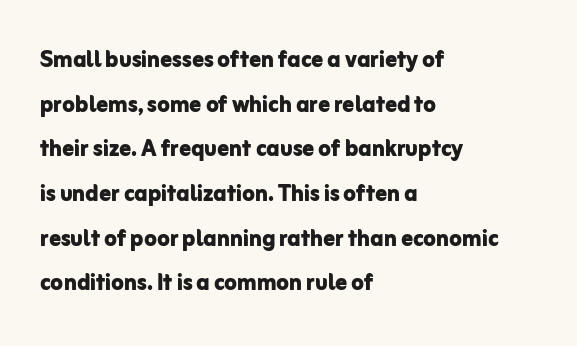
Q: Is the text bold? A: Yes.
Q: Is the text italic (slanted)? A: No, it is upright.
Q: Is the typeface a serif or a sans-serif typeface? A: Sans-serif.
Q: Is the text underlined? A: No.
Q: How is the paragraph aligned? A: Left-aligned.
Q: Is the spacing between letters normal or unusually wide? A: Normal.
Q: Is the spacing between lines tight, normal or loose? A: Normal.
Q: Width (condensed, normal, or wide)? A: Normal.
Q: Stroke contrast? A: Low.
Q: x-height? A: Medium.
Q: Monospaced? A: No.
